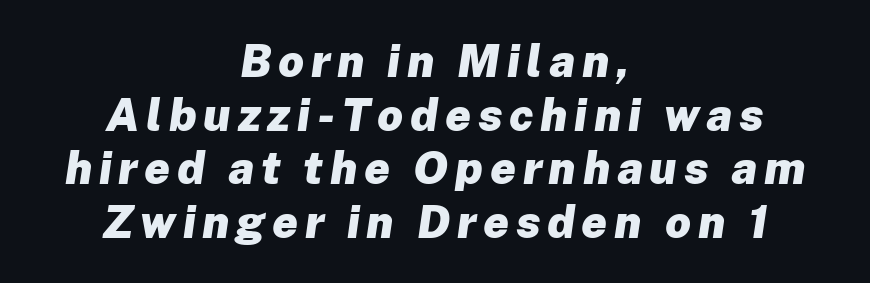
{"italic": "yes", "lean": "right", "slant_degrees": 8, "bold": "yes", "weight": "heavy", "width": "normal", "stroke_contrast": "low", "x_height": "medium", "monospaced": "no", "underline": "no", "align": "center", "line_spacing_ratio": 1.19, "glyph_px": 45}
